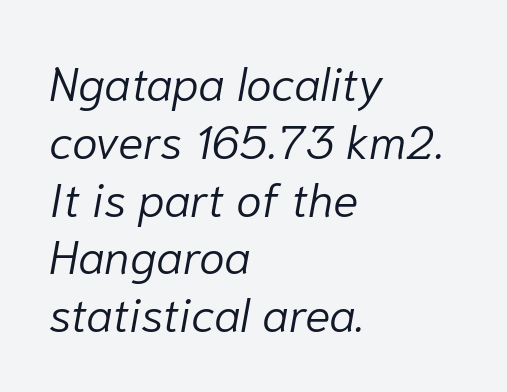
The image shows 47 px light type, italic (leaning right); set left-aligned, line spacing 1.23x, normal letter spacing, not underlined; low stroke contrast and a medium x-height.
